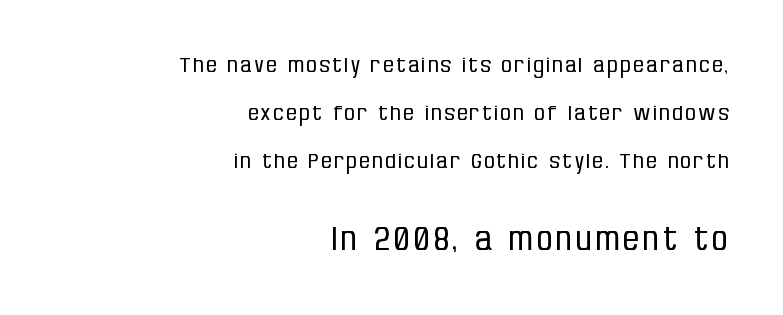
The image shows 32 px regular-weight, condensed sans-serif type, upright; set right-aligned, loose line spacing (2.28x), not underlined; the second (bottom) block is 1.52x larger; low stroke contrast and a large x-height.
